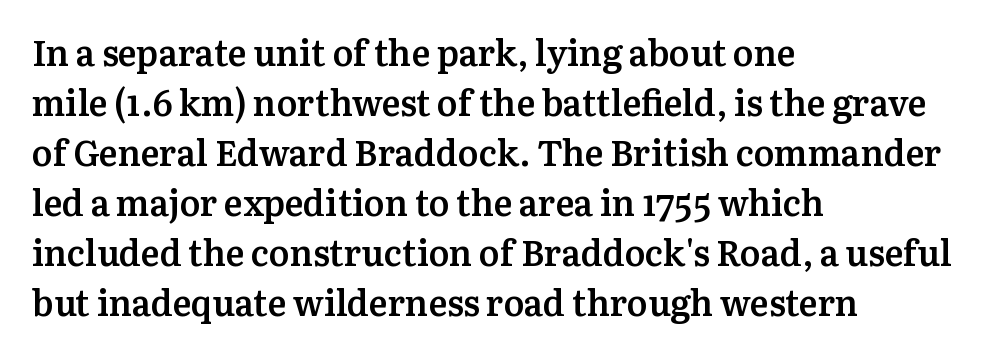
Q: Is the text bold? A: Semi-bold.
Q: Is the text italic (slanted)? A: No, it is upright.
Q: Is the typeface a serif or a sans-serif typeface? A: Serif.
Q: Is the text underlined? A: No.
Q: How is the paragraph aligned? A: Left-aligned.
Q: Is the spacing between letters normal or unusually wide? A: Normal.
Q: Is the spacing between lines tight, normal or loose? A: Normal.
Q: Width (condensed, normal, or wide)? A: Normal.
Q: Stroke contrast? A: Medium.
Q: x-height? A: Medium.
Q: Monospaced? A: No.
